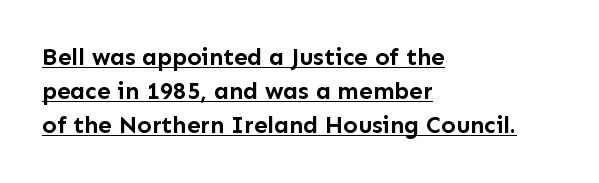
The image shows 24 px bold type, upright; set left-aligned, normal line spacing (1.42x), normal letter spacing, underlined.
